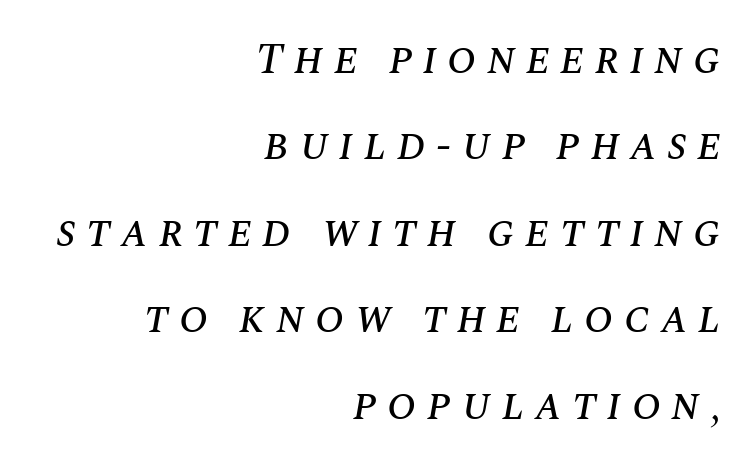
A bare baseline throughout the passage. Leftover space on each line is placed entirely before the opening word. Short note: letters widely spaced. The rendering uses natural spacing where letterforms have individual widths.
